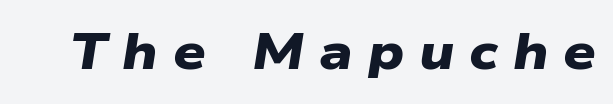
This is sans-serif lettering, the kind often seen on screens and signage. Weight check: bold — yes, fully. Plain, unruled lines of type. The line texture is sparse and dotted thanks to wide tracking. The face used here is proportionally spaced, like ordinary book or web type.
